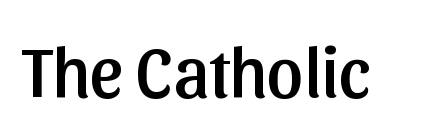
{"serif": "no", "italic": "no", "width": "normal", "stroke_contrast": "low", "x_height": "medium", "monospaced": "no", "underline": "no", "letter_spacing": "normal", "letter_spacing_em": 0.0, "glyph_px": 72}
